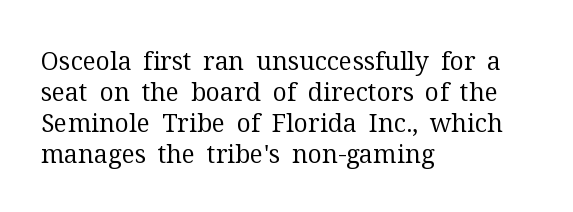
{"italic": "no", "bold": "no", "underline": "no", "align": "left", "line_spacing_ratio": 1.24, "letter_spacing": "normal", "letter_spacing_em": 0.0, "glyph_px": 25}
